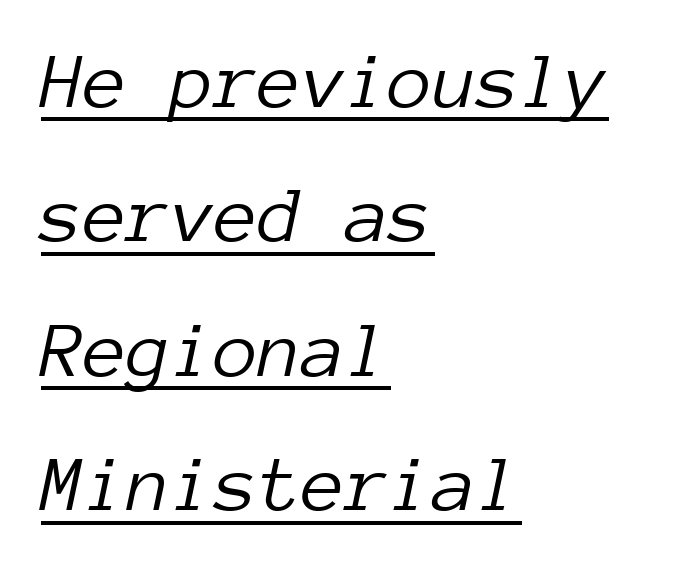
No extra tracking has been applied to these lines. Each letter, wide or thin by design, is forced into the same width here. The strokes are not fattened; the text isn't bold. Caption: multi-line text, flush left, ragged right.
